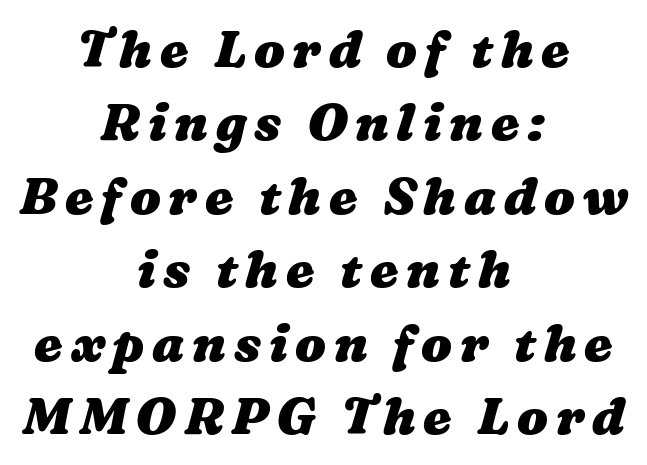
{"bold": "yes", "weight": "heavy", "width": "wide", "stroke_contrast": "medium", "x_height": "medium", "monospaced": "no", "underline": "no", "align": "center", "line_spacing": "normal", "line_spacing_ratio": 1.44, "glyph_px": 51}
